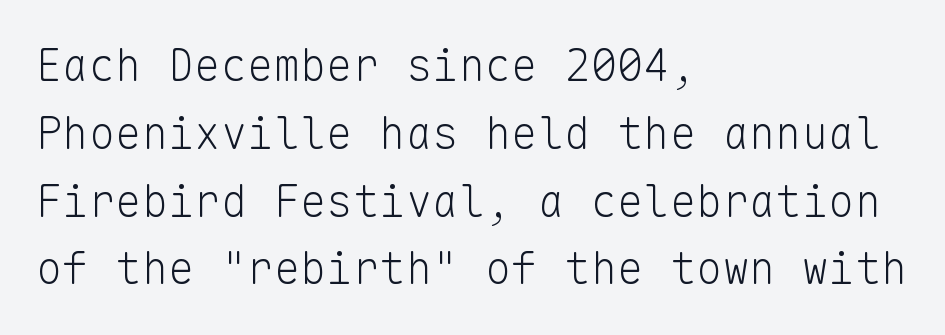
Q: Is the text bold? A: No.
Q: Is the text italic (slanted)? A: No, it is upright.
Q: Is the typeface a serif or a sans-serif typeface? A: Sans-serif.
Q: Is the text underlined? A: No.
Q: How is the paragraph aligned? A: Left-aligned.
Q: Is the spacing between letters normal or unusually wide? A: Normal.
Q: Is the spacing between lines tight, normal or loose? A: Normal.
Q: Width (condensed, normal, or wide)? A: Normal.
Q: Stroke contrast? A: Low.
Q: x-height? A: Medium.
Q: Monospaced? A: Yes.
